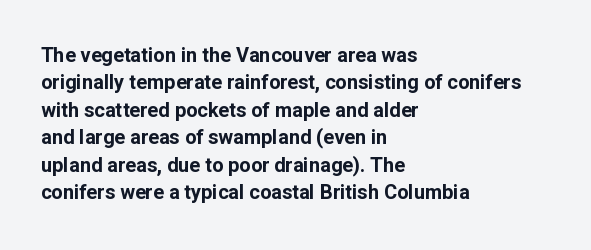
Q: Is the text bold? A: Yes.
Q: Is the text italic (slanted)? A: No, it is upright.
Q: Is the text underlined? A: No.
Q: How is the paragraph aligned? A: Left-aligned.
Q: Is the spacing between letters normal or unusually wide? A: Normal.
Q: Is the spacing between lines tight, normal or loose? A: Normal.
